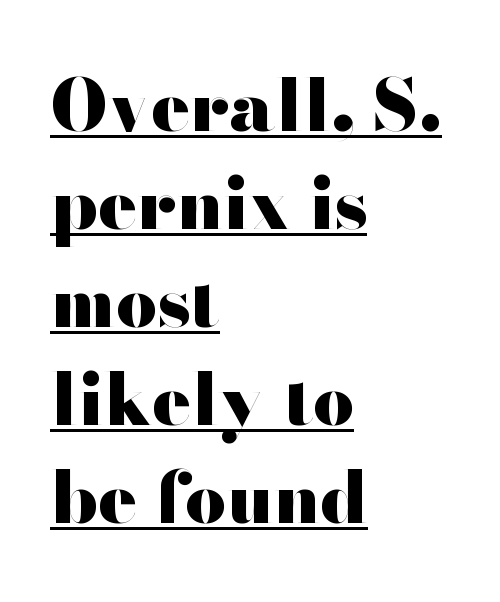
Q: Is the text bold? A: Yes.
Q: Is the text italic (slanted)? A: No, it is upright.
Q: Is the typeface a serif or a sans-serif typeface? A: Sans-serif.
Q: Is the text underlined? A: Yes.
Q: How is the paragraph aligned? A: Left-aligned.
Q: Is the spacing between letters normal or unusually wide? A: Normal.
Q: Is the spacing between lines tight, normal or loose? A: Normal.
Q: Width (condensed, normal, or wide)? A: Wide.
Q: Stroke contrast? A: High.
Q: x-height? A: Small.
Q: Monospaced? A: No.
